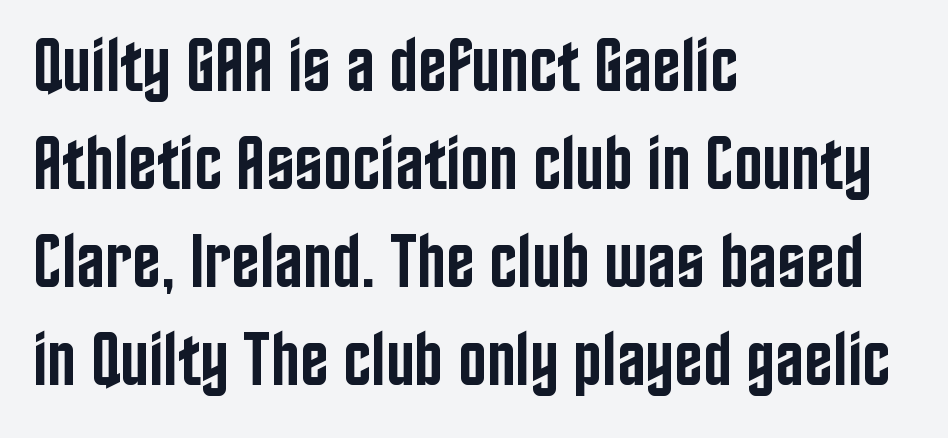
{"serif": "no", "italic": "no", "bold": "semi", "weight": "semibold", "width": "condensed", "stroke_contrast": "low", "x_height": "large", "monospaced": "no", "underline": "no", "align": "left", "line_spacing": "normal", "line_spacing_ratio": 1.29, "letter_spacing": "normal", "letter_spacing_em": 0.0, "glyph_px": 76}
